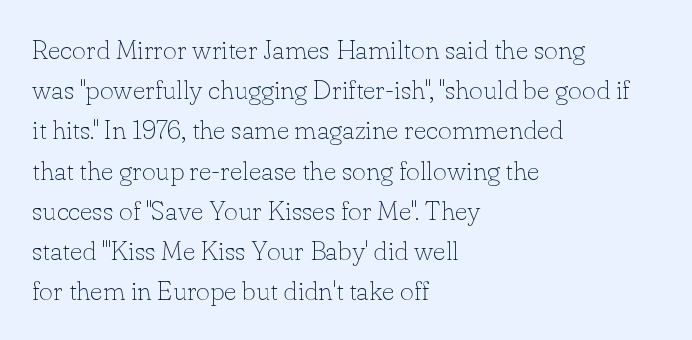
The paragraph shown leans on its left margin. Has an underline been added? It has not. The font's upright variant was chosen for this text. The cut favours lightness, reaching ordinary text weight at its darkest.
